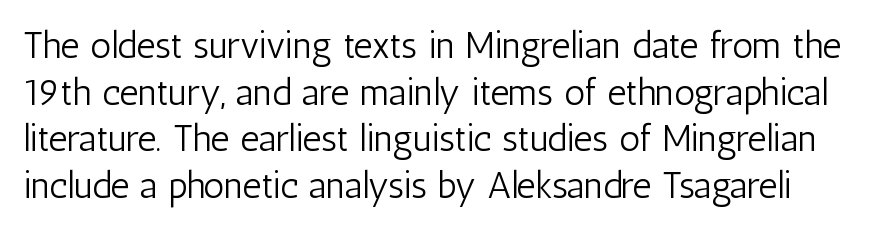
Think of a printed novel: that variable character pitch is what you see here. I'd call this a sans setting — the letters go barefoot. These lines keep a tight, regular rhythm from letter to letter. This sample keeps an unexceptional amount of space between lines. Posture: straight, roman, zero tilt.
